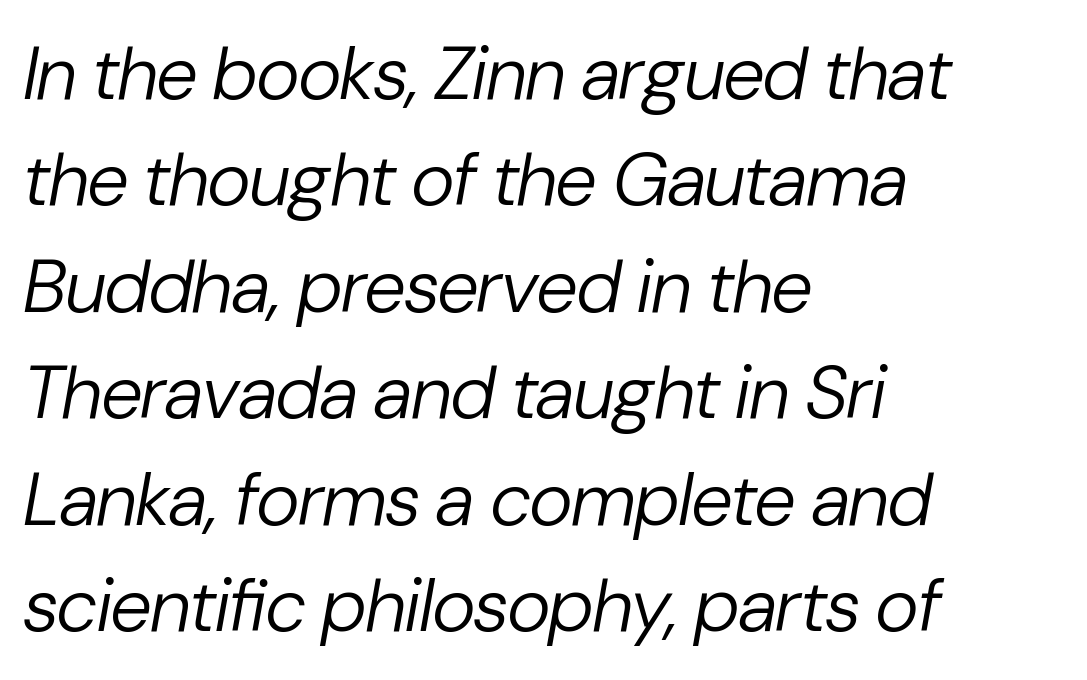
The image shows 75 px regular-weight type, italic (leaning right); set left-aligned, normal line spacing (1.42x), normal letter spacing, not underlined; low stroke contrast and a medium x-height.
